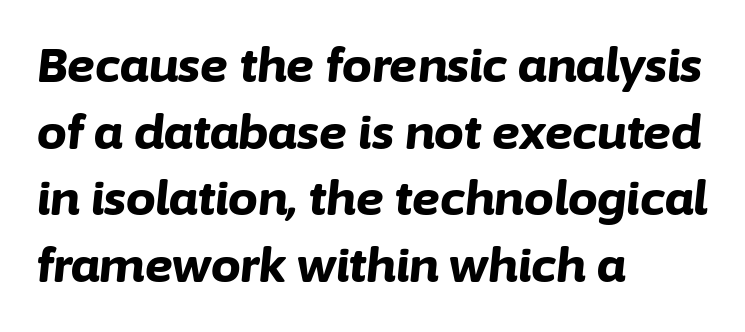
Designer's note — italics engaged. Notice how descenders clear the ascenders below comfortably — that's standard leading. Compared with a centered layout, this one pins lines to the left instead. Each letter keeps its own natural width here, so spacing adapts to shape. The tracking reads as untouched default to a designer's eye.
